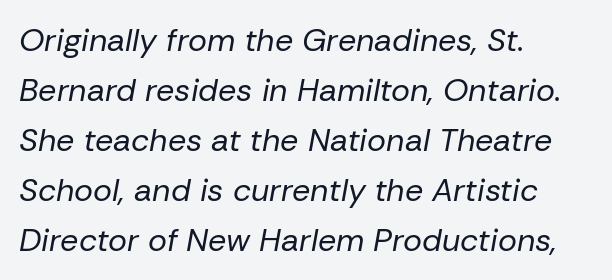
The image shows 32 px regular-weight type, italic (leaning right); set left-aligned, normal line spacing (1.56x), normal letter spacing, not underlined; low stroke contrast and a medium x-height.
